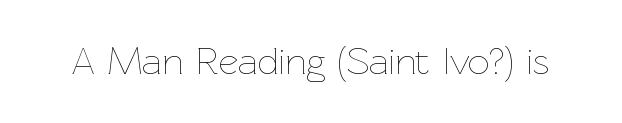
Is this a fixed-width face? No — the glyphs have proportional, varying widths. Each stroke keeps to a modest, everyday thickness or less. A typesetter would mark this as roman, not italic. Clear beneath every line of the passage. No extra tracking has been applied to these lines.
